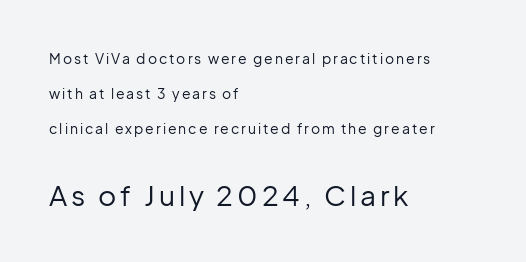
Q: Is the text bold? A: No.
Q: Is the text italic (slanted)? A: No, it is upright.
Q: Is the typeface a serif or a sans-serif typeface? A: Sans-serif.
Q: Is the text underlined? A: No.
Q: How is the paragraph aligned? A: Left-aligned.
Q: Is the spacing between lines tight, normal or loose? A: Loose.
Q: Which block of text is set in a larger size, the first (top) or the second (bottom)? A: The second (bottom) one.
Q: Width (condensed, normal, or wide)? A: Normal.
Q: Stroke contrast? A: Low.
Q: x-height? A: Medium.
Q: Monospaced? A: No.
